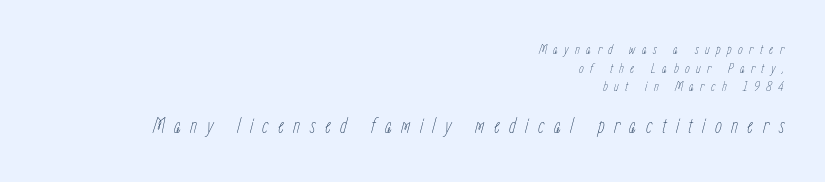
Q: Is the text bold? A: No.
Q: Is the text italic (slanted)? A: Yes, it leans right by about 15 degrees.
Q: Is the text underlined? A: No.
Q: How is the paragraph aligned? A: Right-aligned.
Q: Is the spacing between letters normal or unusually wide? A: Unusually wide.
Q: Which block of text is set in a larger size, the first (top) or the second (bottom)? A: The second (bottom) one.
